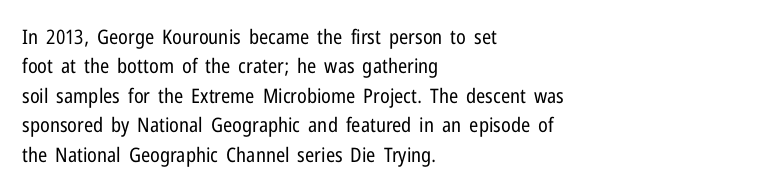
The image shows 20 px text type, upright; set left-aligned, normal line spacing (1.47x), normal letter spacing, not underlined.
